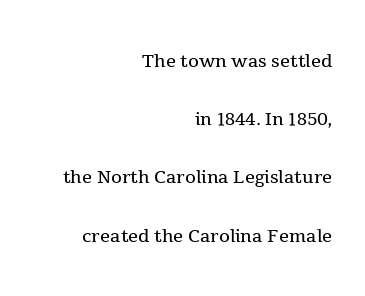
The image shows 25 px text type, upright; set right-aligned, loose line spacing (2.33x), normal letter spacing, not underlined.
